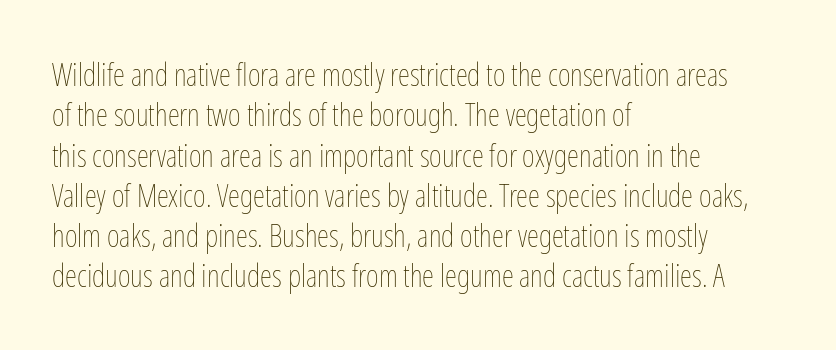
{"italic": "no", "bold": "no", "weight": "thin", "width": "condensed", "stroke_contrast": "low", "x_height": "medium", "monospaced": "no", "underline": "no", "align": "left", "line_spacing": "normal", "line_spacing_ratio": 1.3, "letter_spacing": "normal", "letter_spacing_em": 0.0, "glyph_px": 31}
